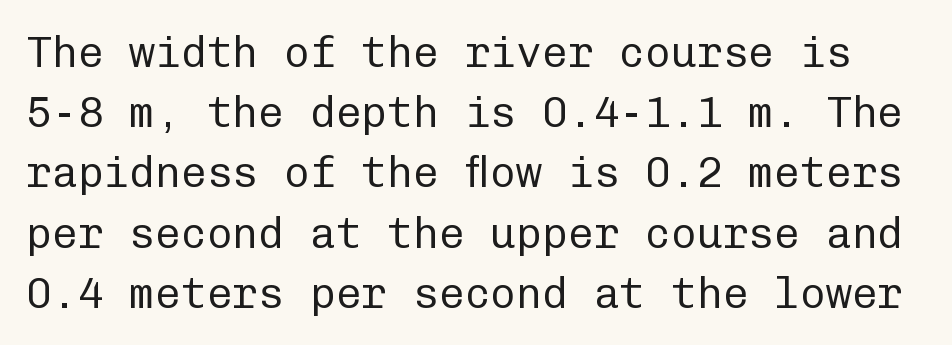
The image shows 43 px regular-weight sans-serif type, upright, monospaced; set normal line spacing (1.4x), normal letter spacing, not underlined; low stroke contrast and a medium x-height.
